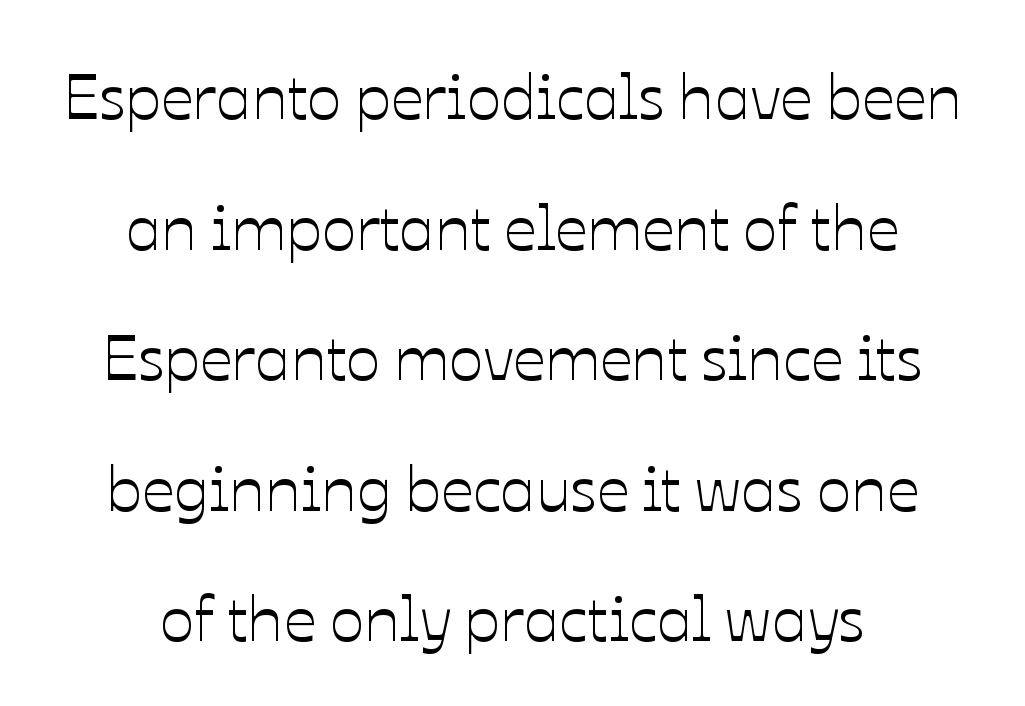
The type sits square on the baseline with zero lean. The words here are not underlined. The lines are spread far apart with generous leading. Note the varied advance widths — an 'i' is clearly narrower than an 'm'.
